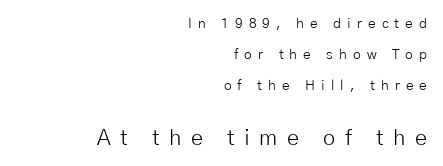
Q: Is the text bold? A: No.
Q: Is the text italic (slanted)? A: No, it is upright.
Q: Is the text underlined? A: No.
Q: How is the paragraph aligned? A: Right-aligned.
Q: Is the spacing between letters normal or unusually wide? A: Unusually wide.
Q: Is the spacing between lines tight, normal or loose? A: Loose.
Q: Which block of text is set in a larger size, the first (top) or the second (bottom)? A: The second (bottom) one.
